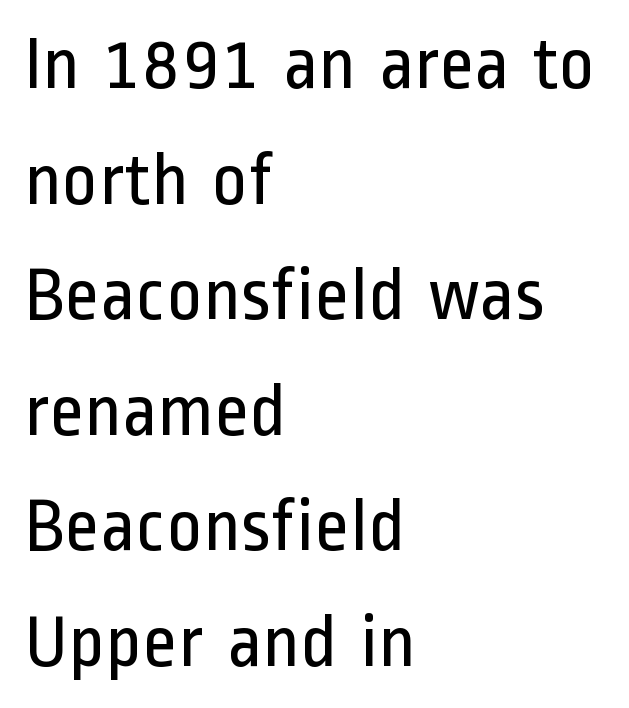
Q: Is the text bold? A: No.
Q: Is the text italic (slanted)? A: No, it is upright.
Q: Is the typeface a serif or a sans-serif typeface? A: Sans-serif.
Q: Is the text underlined? A: No.
Q: How is the paragraph aligned? A: Left-aligned.
Q: Is the spacing between letters normal or unusually wide? A: Normal.
Q: Is the spacing between lines tight, normal or loose? A: Normal.
Q: Width (condensed, normal, or wide)? A: Condensed.
Q: Stroke contrast? A: Low.
Q: x-height? A: Medium.
Q: Monospaced? A: No.
